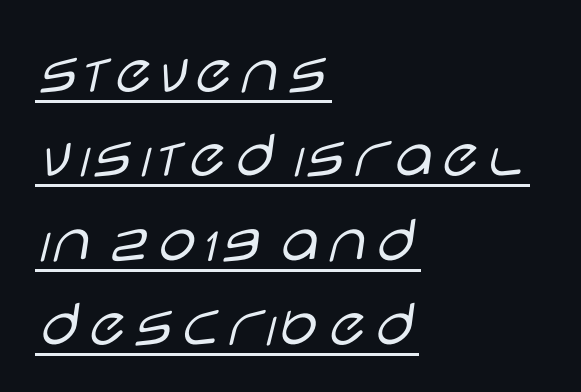
The rendering uses natural spacing where letterforms have individual widths. Stems here are at most as thick as an everyday book face. Observe the absence of serifs on each vertical stroke in this sample. The passage shown has conventional tracking throughout.
